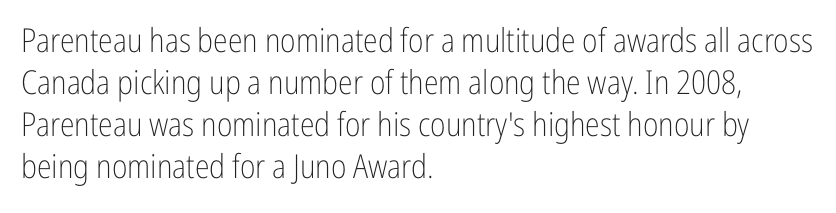
The image shows 33 px light, condensed sans-serif type, upright; set left-aligned, normal line spacing (1.27x), normal letter spacing, not underlined; low stroke contrast and a medium x-height.
